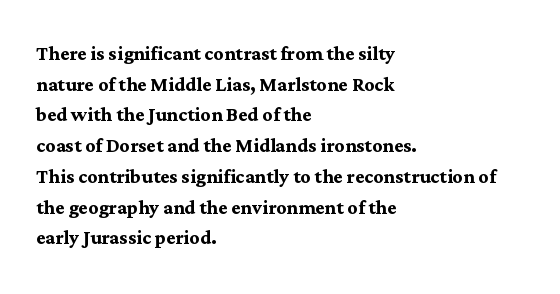
In CSS terms this would be text-align: left. Anything drawn beneath the words? Only blank space. Posture: upright roman. As a designer I'd log this as weight 700, bold.
